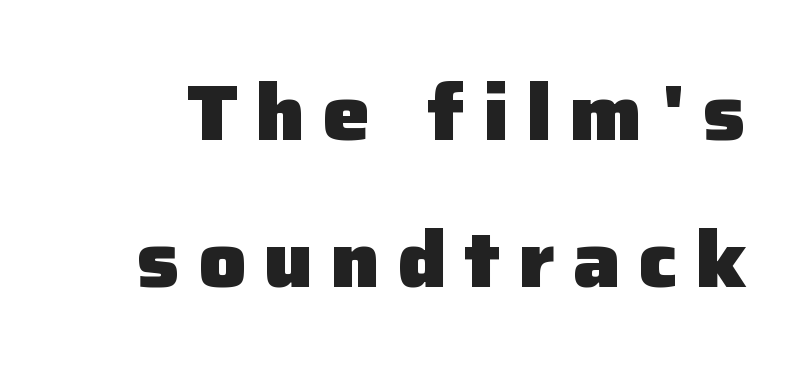
The image shows 79 px heavy sans-serif type, upright; set line spacing 1.86x, unusually wide letter spacing (+0.22 em), not underlined; low stroke contrast and a medium x-height.
